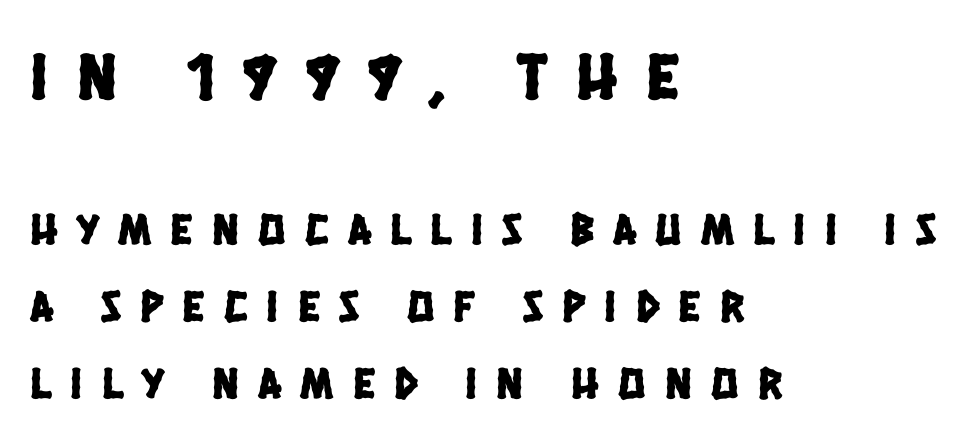
{"serif": "no", "width": "condensed", "stroke_contrast": "low", "x_height": "large", "monospaced": "no", "underline": "no", "align": "left", "line_spacing_ratio": 1.71, "letter_spacing": "wide", "letter_spacing_em": 0.43, "larger_block": "first", "size_ratio": 1.49, "glyph_px": 67}
